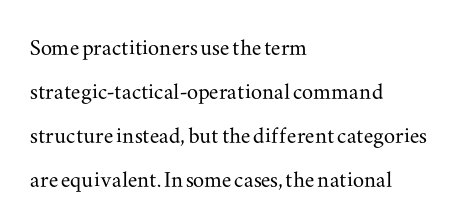
{"serif": "yes", "italic": "no", "width": "wide", "stroke_contrast": "medium", "x_height": "small", "monospaced": "no", "underline": "no", "align": "left", "line_spacing": "normal", "line_spacing_ratio": 1.57, "letter_spacing": "normal", "letter_spacing_em": 0.0, "glyph_px": 28}
